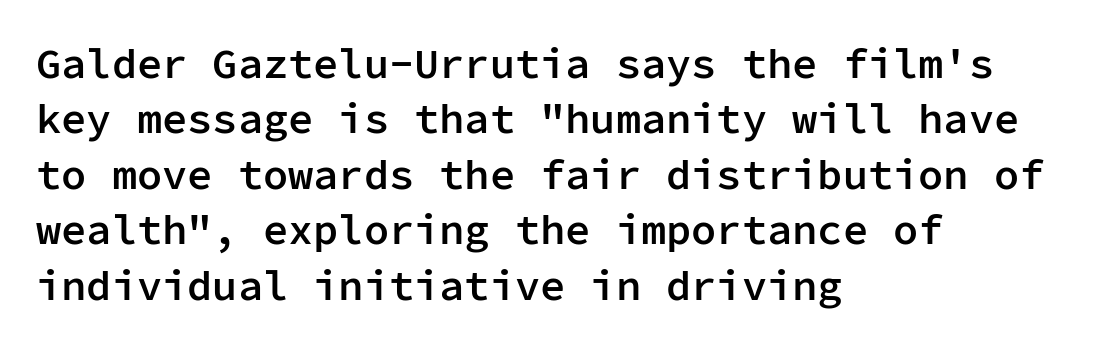
The image shows 42 px semibold sans-serif type, upright, monospaced; set left-aligned, normal line spacing (1.32x), normal letter spacing, not underlined; low stroke contrast and a medium x-height.
